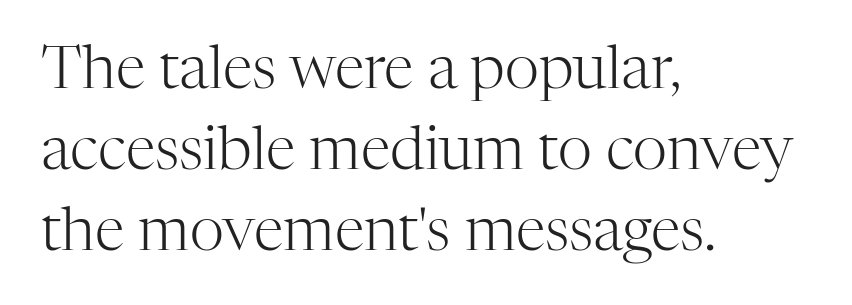
The letters sit at their default tracking, neither squeezed nor spread. Underline: absent. Summary of vertical rhythm: regular, with standard interline spacing. A classic flush-left, rag-right setting is used for this passage. The letters carry serifs — small finishing strokes at the ends of their stems. Think of a printed novel: that variable character pitch is what you see here.
